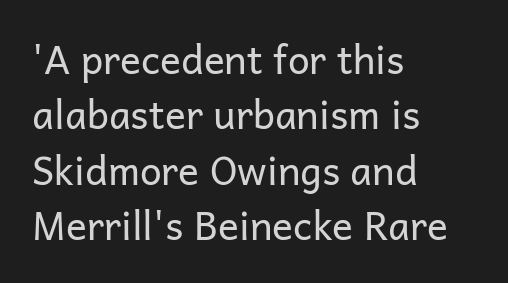
Q: Is the text bold? A: No.
Q: Is the text italic (slanted)? A: No, it is upright.
Q: Is the typeface a serif or a sans-serif typeface? A: Sans-serif.
Q: Is the text underlined? A: No.
Q: How is the paragraph aligned? A: Left-aligned.
Q: Is the spacing between letters normal or unusually wide? A: Normal.
Q: Is the spacing between lines tight, normal or loose? A: Normal.
Q: Width (condensed, normal, or wide)? A: Normal.
Q: Stroke contrast? A: Low.
Q: x-height? A: Medium.
Q: Monospaced? A: No.
